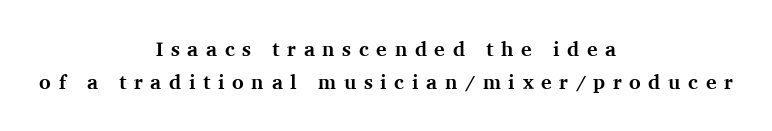
{"italic": "no", "bold": "yes", "underline": "no", "align": "center", "line_spacing": "normal", "line_spacing_ratio": 1.66, "letter_spacing": "wide", "letter_spacing_em": 0.38, "glyph_px": 20}
